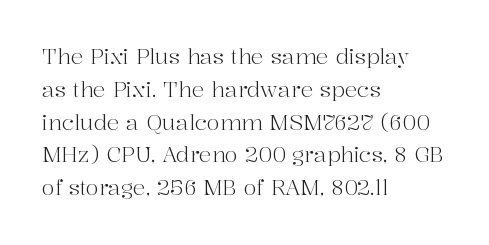
Q: Is the text bold? A: No.
Q: Is the text italic (slanted)? A: No, it is upright.
Q: Is the text underlined? A: No.
Q: How is the paragraph aligned? A: Left-aligned.
Q: Is the spacing between letters normal or unusually wide? A: Normal.
Q: Is the spacing between lines tight, normal or loose? A: Normal.
